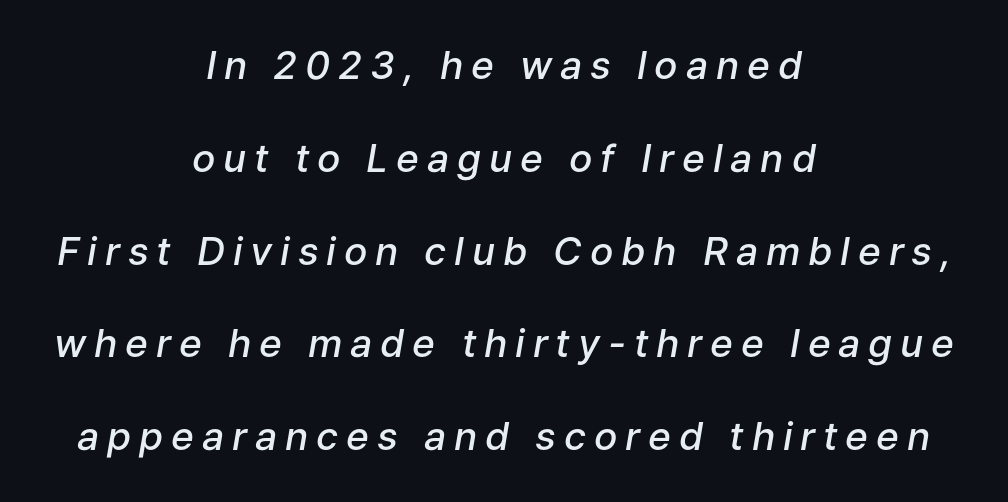
{"italic": "yes", "lean": "right", "slant_degrees": 9, "bold": "semi", "weight": "semibold", "width": "normal", "stroke_contrast": "low", "x_height": "medium", "monospaced": "no", "underline": "no", "align": "center", "line_spacing": "loose", "line_spacing_ratio": 2.38, "letter_spacing": "wide", "letter_spacing_em": 0.2, "glyph_px": 39}
